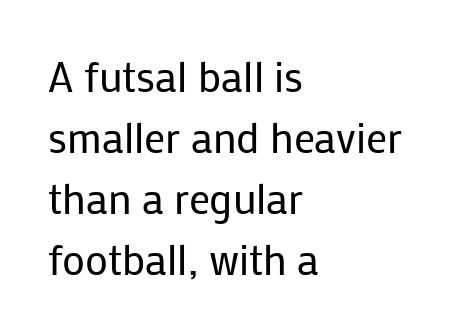
Q: Is the text bold? A: No.
Q: Is the text italic (slanted)? A: No, it is upright.
Q: Is the typeface a serif or a sans-serif typeface? A: Sans-serif.
Q: Is the text underlined? A: No.
Q: How is the paragraph aligned? A: Left-aligned.
Q: Is the spacing between letters normal or unusually wide? A: Normal.
Q: Is the spacing between lines tight, normal or loose? A: Normal.
Q: Width (condensed, normal, or wide)? A: Normal.
Q: Stroke contrast? A: Low.
Q: x-height? A: Medium.
Q: Monospaced? A: No.
